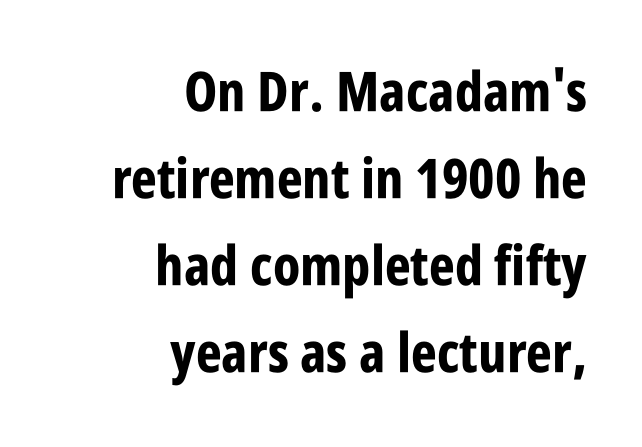
{"serif": "no", "italic": "no", "bold": "yes", "weight": "bold", "width": "condensed", "stroke_contrast": "low", "x_height": "large", "monospaced": "no", "underline": "no", "align": "right", "line_spacing": "normal", "line_spacing_ratio": 1.58, "letter_spacing": "normal", "letter_spacing_em": 0.0, "glyph_px": 55}
